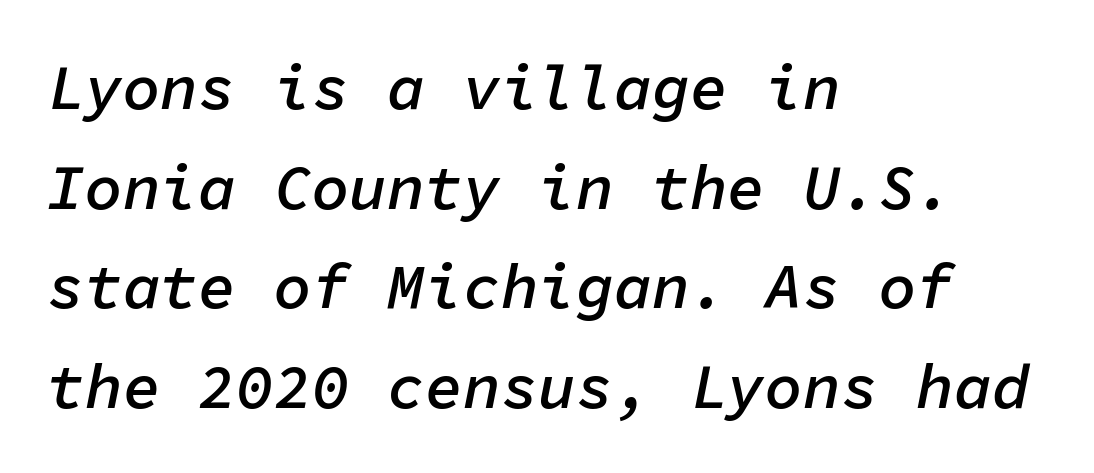
The image shows 63 px semibold type, italic (leaning right), monospaced; set left-aligned, normal line spacing (1.58x), normal letter spacing, not underlined; low stroke contrast and a medium x-height.
